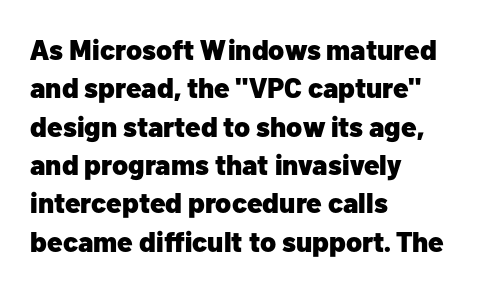
The image shows 28 px heavy sans-serif type, upright; set left-aligned, normal line spacing (1.37x), normal letter spacing, not underlined; low stroke contrast and a medium x-height.
